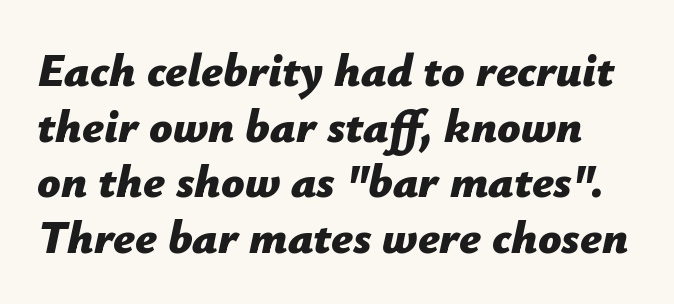
The image shows 46 px bold type, italic (leaning right); set line spacing 1.21x, normal letter spacing, not underlined; low stroke contrast and a medium x-height.
